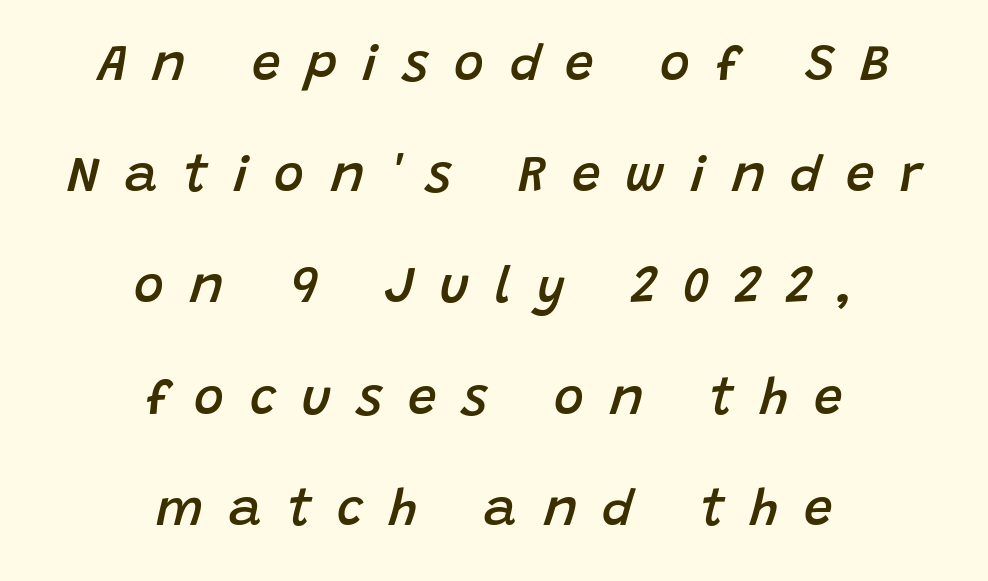
{"italic": "yes", "lean": "right", "slant_degrees": 15, "bold": "semi", "weight": "semibold", "width": "normal", "stroke_contrast": "low", "x_height": "large", "monospaced": "no", "underline": "no", "align": "center", "line_spacing": "loose", "line_spacing_ratio": 2.18, "letter_spacing": "wide", "letter_spacing_em": 0.5, "glyph_px": 51}
